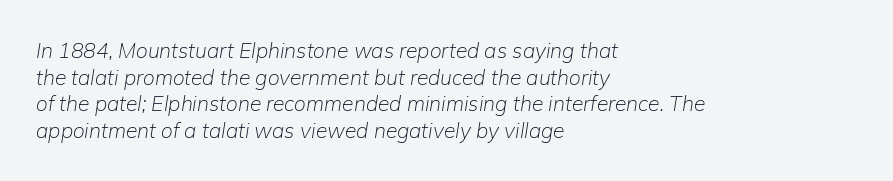
Heft: none added — not bold. These lines are set flush left with a ragged right edge. The type is set solid horizontally, with unmodified tracking. Leading: standard. The rendering applies a slant to the glyphs. Plain, unruled lines of type.
